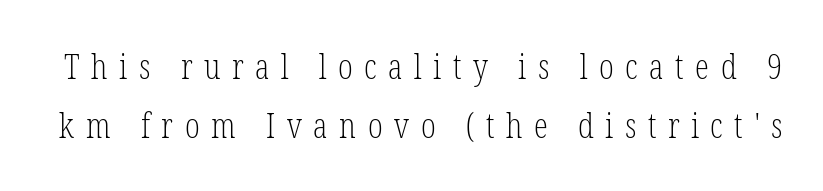
{"serif": "yes", "italic": "no", "bold": "no", "weight": "light", "width": "condensed", "stroke_contrast": "low", "x_height": "medium", "monospaced": "no", "underline": "no", "line_spacing": "normal", "line_spacing_ratio": 1.69, "letter_spacing": "wide", "letter_spacing_em": 0.33, "glyph_px": 35}
